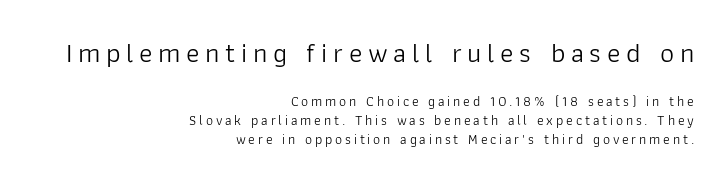
Q: Is the text bold? A: No.
Q: Is the text italic (slanted)? A: No, it is upright.
Q: Is the typeface a serif or a sans-serif typeface? A: Sans-serif.
Q: Is the text underlined? A: No.
Q: How is the paragraph aligned? A: Right-aligned.
Q: Is the spacing between letters normal or unusually wide? A: Unusually wide.
Q: Is the spacing between lines tight, normal or loose? A: Normal.
Q: Which block of text is set in a larger size, the first (top) or the second (bottom)? A: The first (top) one.
Q: Width (condensed, normal, or wide)? A: Normal.
Q: Stroke contrast? A: Low.
Q: x-height? A: Medium.
Q: Monospaced? A: No.
